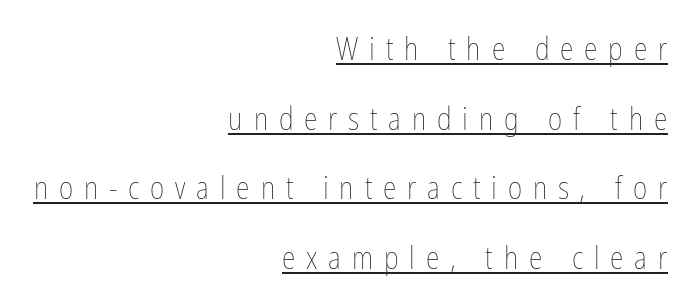
{"italic": "no", "bold": "no", "weight": "thin", "width": "condensed", "stroke_contrast": "low", "x_height": "medium", "monospaced": "no", "underline": "yes", "align": "right", "line_spacing": "loose", "line_spacing_ratio": 2.25, "letter_spacing": "wide", "letter_spacing_em": 0.35, "glyph_px": 31}
